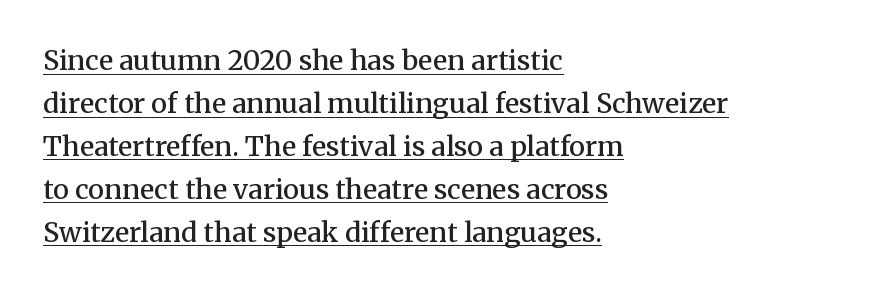
The image shows 27 px text type, upright; set left-aligned, normal line spacing (1.59x), normal letter spacing, underlined.
